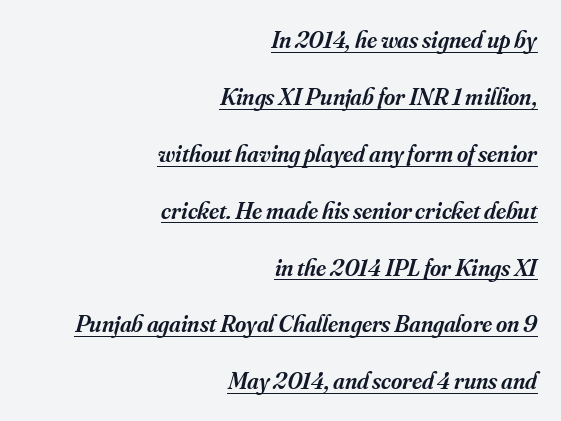
{"italic": "yes", "lean": "right", "slant_degrees": 16, "bold": "semi", "underline": "yes", "align": "right", "line_spacing": "loose", "line_spacing_ratio": 2.37, "letter_spacing": "normal", "letter_spacing_em": 0.0, "glyph_px": 24}
